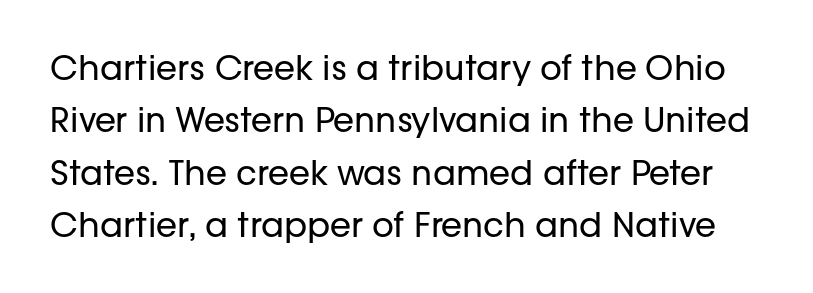
Default kerning and tracking; the words read as compact shapes. These lines are rendered in a variable-pitch font. The foot of each line stays bare and open. The rows are spaced the way most documents space them.
